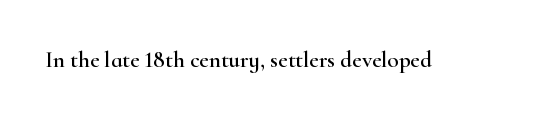
The image shows 23 px text type, upright; set normal letter spacing, not underlined.
